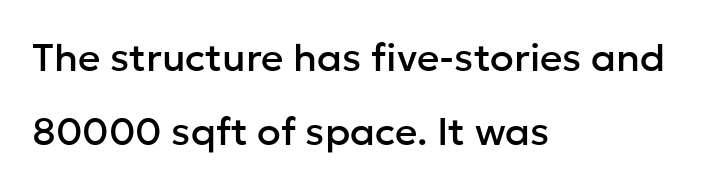
This rendering features lettering with no underline. Regarding leading, the lines here are spaced well apart. The passage shown has conventional tracking throughout. Do the characters align in a grid? No, the font is proportional.
